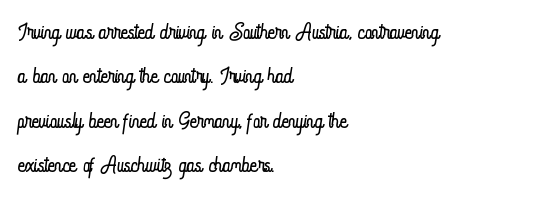
The image shows 31 px light, condensed type; set left-aligned, normal line spacing (1.43x), normal letter spacing, not underlined; low stroke contrast and a small x-height.
